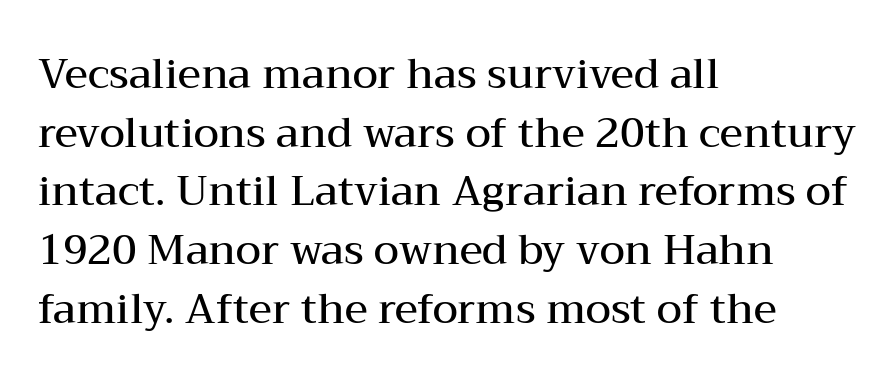
Q: Is the text bold? A: Semi-bold.
Q: Is the text italic (slanted)? A: No, it is upright.
Q: Is the typeface a serif or a sans-serif typeface? A: Serif.
Q: Is the text underlined? A: No.
Q: How is the paragraph aligned? A: Left-aligned.
Q: Is the spacing between letters normal or unusually wide? A: Normal.
Q: Is the spacing between lines tight, normal or loose? A: Normal.
Q: Width (condensed, normal, or wide)? A: Wide.
Q: Stroke contrast? A: Medium.
Q: x-height? A: Medium.
Q: Monospaced? A: No.
